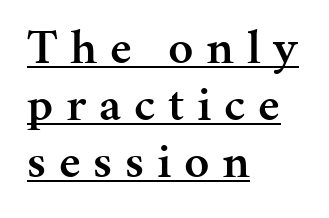
The image shows 49 px semibold serif type, upright; set left-aligned, line spacing 1.16x, unusually wide letter spacing (+0.26 em), underlined; medium stroke contrast and a medium x-height.
